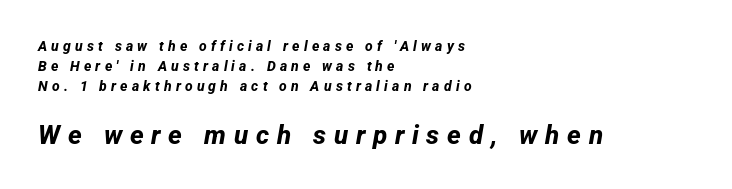
Descenders hang freely into open space. A dark, heavy texture on the line: the type is bold. Rows of type keep a routine distance in the vertical direction. Casual observation: everything's shoved over to the left. Does extra space separate the letters? Yes, quite a lot of it.
